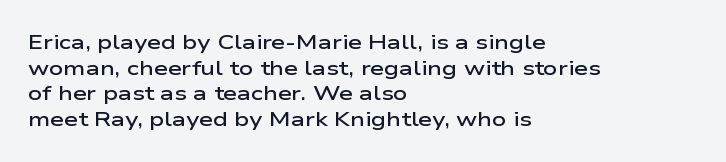
The image shows 20 px text type, upright; set left-aligned, normal line spacing (1.28x), normal letter spacing, not underlined.
